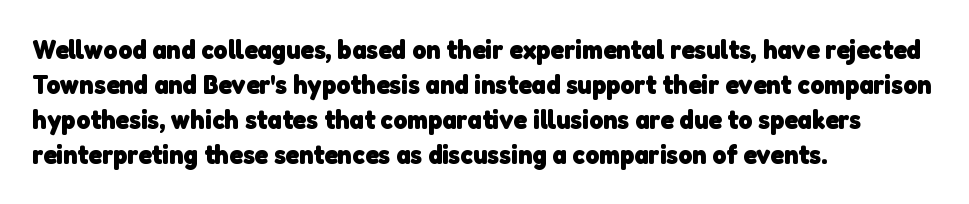
{"bold": "yes", "underline": "no", "align": "left", "line_spacing": "normal", "line_spacing_ratio": 1.3, "letter_spacing": "normal", "letter_spacing_em": 0.0, "glyph_px": 27}
